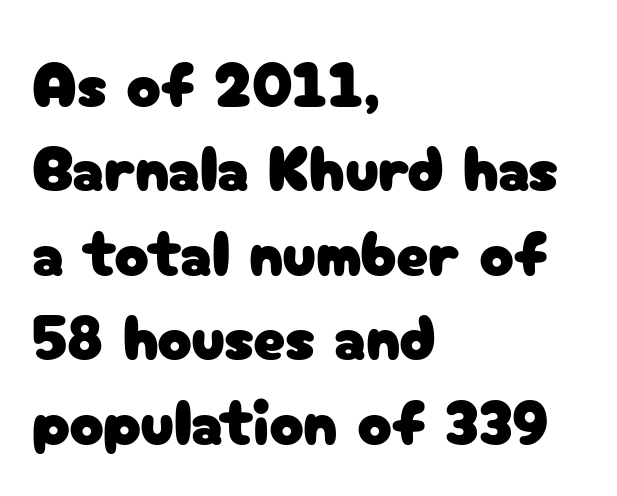
{"serif": "no", "italic": "no", "width": "normal", "stroke_contrast": "low", "x_height": "medium", "monospaced": "no", "underline": "no", "align": "left", "line_spacing": "normal", "line_spacing_ratio": 1.32, "letter_spacing": "normal", "letter_spacing_em": 0.0, "glyph_px": 64}
